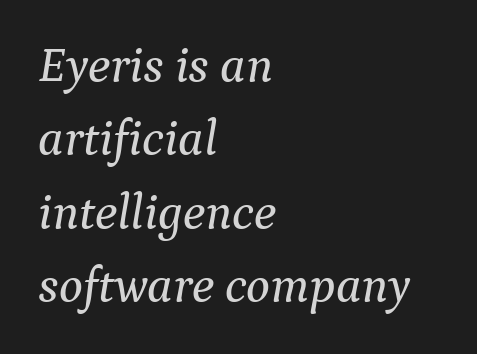
The image shows 50 px serif type, italic (leaning right); set left-aligned, normal line spacing (1.47x), normal letter spacing, not underlined; medium stroke contrast and a medium x-height.
